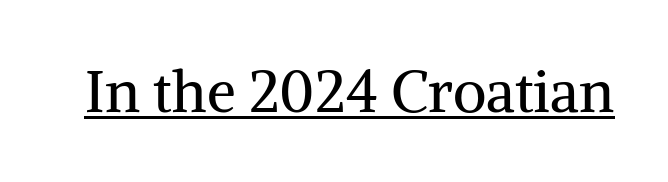
Q: Is the text bold? A: No.
Q: Is the text italic (slanted)? A: No, it is upright.
Q: Is the typeface a serif or a sans-serif typeface? A: Serif.
Q: Is the text underlined? A: Yes.
Q: Is the spacing between letters normal or unusually wide? A: Normal.
Q: Width (condensed, normal, or wide)? A: Normal.
Q: Stroke contrast? A: Medium.
Q: x-height? A: Medium.
Q: Monospaced? A: No.
